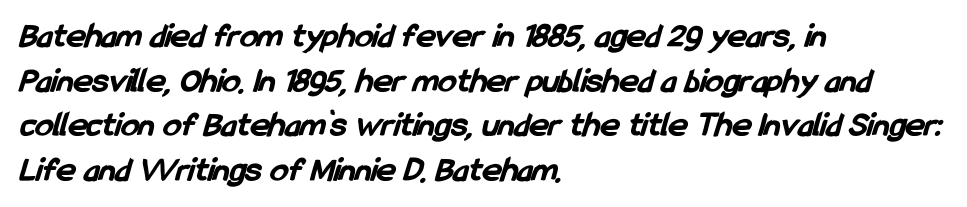
In terms of letterspacing, this is plain default setting. Note: no serifs on the glyphs. This rendering features lettering with no underline. Do the characters align in a grid? No, the font is proportional. Chunky letters — that's bold for sure. The rag falls on the right side of this text block.
